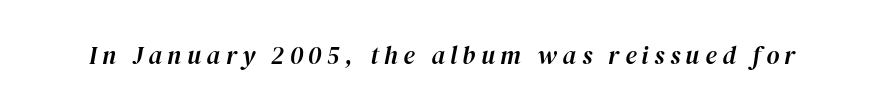
{"italic": "yes", "lean": "right", "slant_degrees": 12, "underline": "no", "letter_spacing": "wide", "letter_spacing_em": 0.22, "glyph_px": 25}
